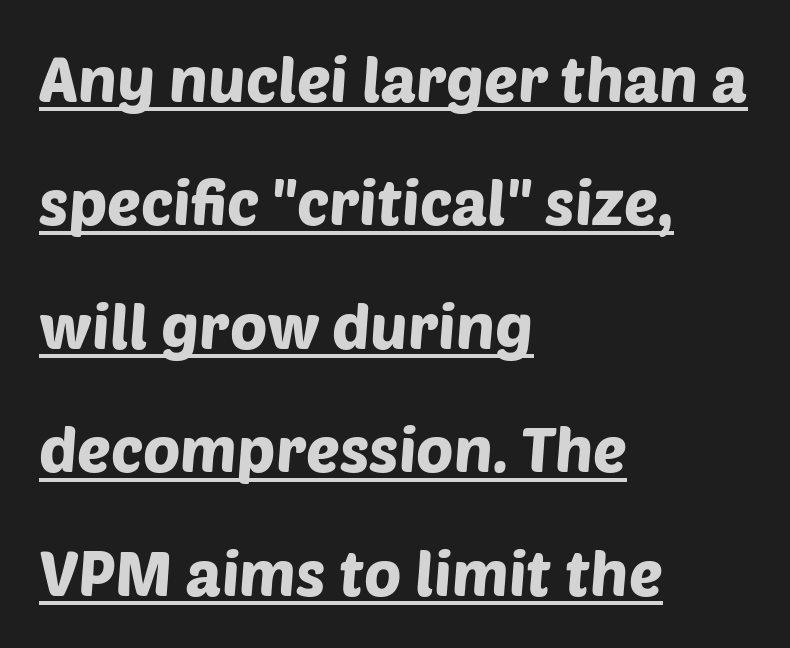
Q: Is the typeface a serif or a sans-serif typeface? A: Sans-serif.
Q: Is the text underlined? A: Yes.
Q: How is the paragraph aligned? A: Left-aligned.
Q: Is the spacing between letters normal or unusually wide? A: Normal.
Q: Is the spacing between lines tight, normal or loose? A: Loose.
Q: Width (condensed, normal, or wide)? A: Normal.
Q: Stroke contrast? A: Low.
Q: x-height? A: Large.
Q: Monospaced? A: No.
